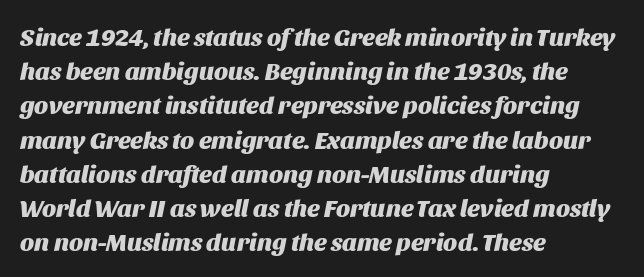
The image shows 25 px bold type, italic (leaning right); set left-aligned, normal line spacing (1.37x), normal letter spacing, not underlined.
